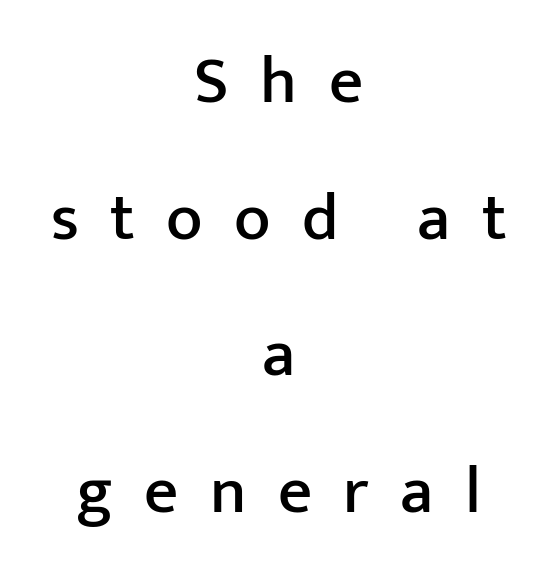
{"serif": "no", "italic": "no", "width": "normal", "stroke_contrast": "low", "x_height": "medium", "monospaced": "no", "underline": "no", "align": "center", "line_spacing": "loose", "line_spacing_ratio": 2.04, "letter_spacing": "wide", "letter_spacing_em": 0.47, "glyph_px": 67}
